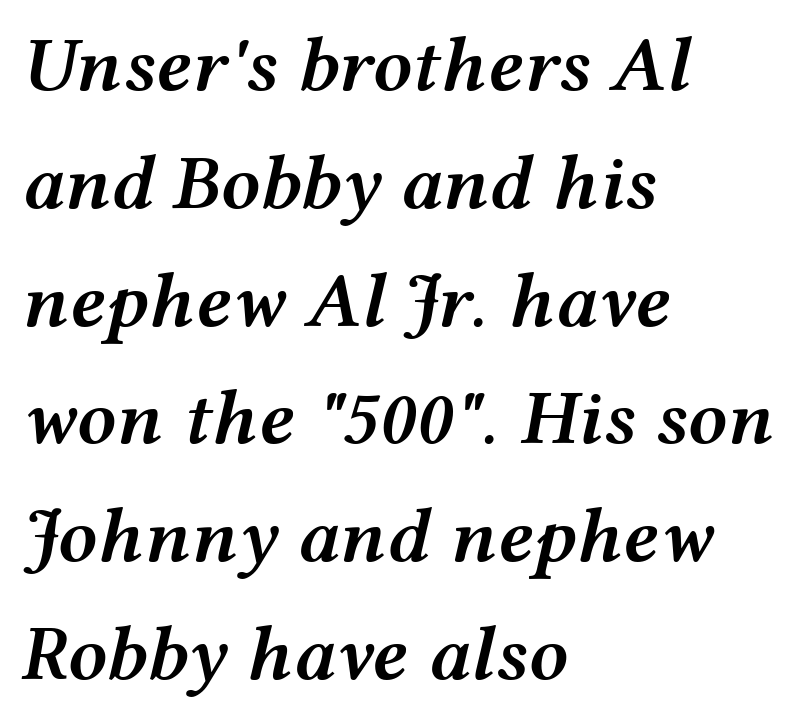
Q: Is the text bold? A: Semi-bold.
Q: Is the text italic (slanted)? A: Yes, it leans right by about 12 degrees.
Q: Is the text underlined? A: No.
Q: How is the paragraph aligned? A: Left-aligned.
Q: Is the spacing between letters normal or unusually wide? A: Normal.
Q: Is the spacing between lines tight, normal or loose? A: Normal.
Q: Width (condensed, normal, or wide)? A: Wide.
Q: Stroke contrast? A: Medium.
Q: x-height? A: Medium.
Q: Monospaced? A: No.
